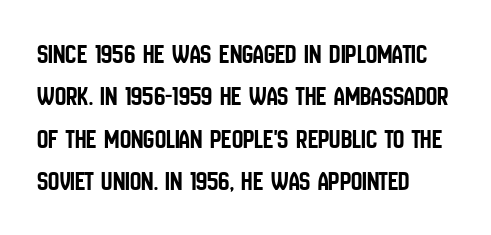
The rows are spaced the way most documents space them. Each letter keeps its own natural width here, so spacing adapts to shape. Check under the words: just untouched page. The letters stand upright; this is a roman face. The typesetter chose a ragged-right arrangement here. Does extra space separate the letters? No, they use regular spacing.
